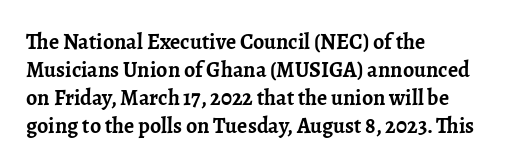
The image shows 22 px bold type, upright; set left-aligned, normal line spacing (1.28x), normal letter spacing, not underlined.
